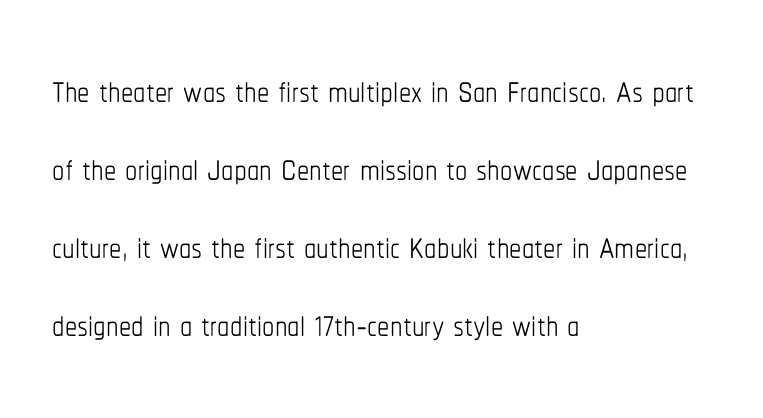
Q: Is the text bold? A: No.
Q: Is the text italic (slanted)? A: No, it is upright.
Q: Is the text underlined? A: No.
Q: How is the paragraph aligned? A: Left-aligned.
Q: Is the spacing between letters normal or unusually wide? A: Normal.
Q: Is the spacing between lines tight, normal or loose? A: Normal.
Q: Width (condensed, normal, or wide)? A: Condensed.
Q: Stroke contrast? A: Low.
Q: x-height? A: Medium.
Q: Monospaced? A: No.
